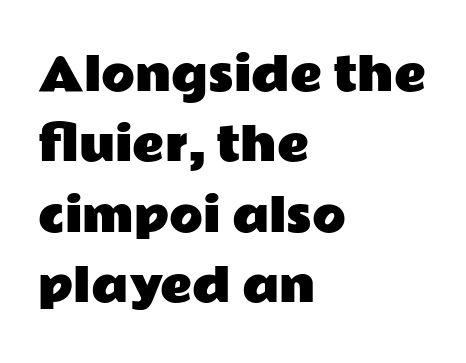
{"serif": "no", "italic": "no", "width": "wide", "stroke_contrast": "low", "x_height": "medium", "monospaced": "no", "underline": "no", "align": "left", "line_spacing": "normal", "line_spacing_ratio": 1.6, "letter_spacing": "normal", "letter_spacing_em": 0.0, "glyph_px": 44}
